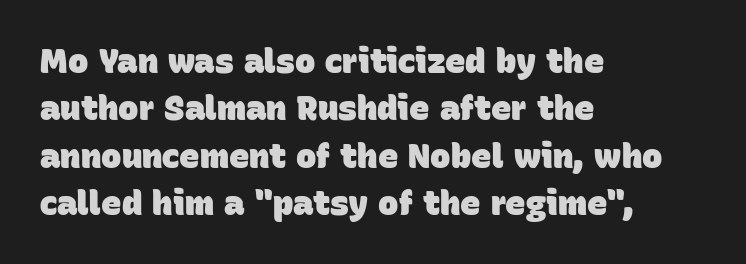
The image shows 34 px heavy sans-serif type; set left-aligned, normal line spacing (1.39x), normal letter spacing, not underlined; low stroke contrast and a large x-height.
